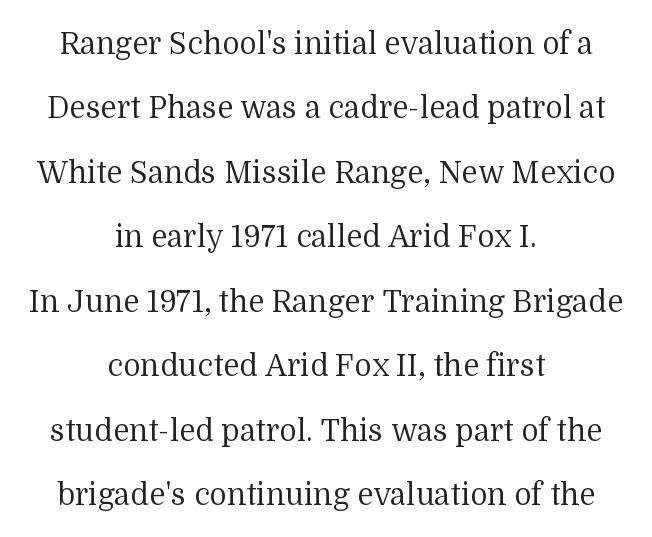
The type sits square on the baseline with zero lean. This sample has the flowing, uneven cadence of proportional lettering. Vertical stems look standard width or narrower in stroke. Short and long lines alike share a common midpoint. Has an underline been added? It has not.
